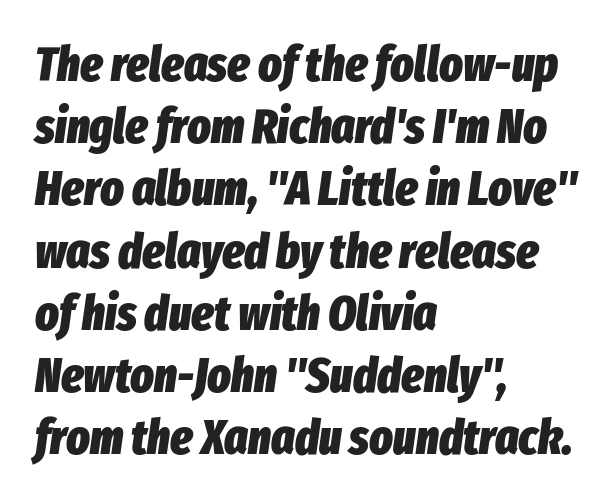
The image shows 49 px heavy, condensed type, italic (leaning right); set left-aligned, normal line spacing (1.27x), normal letter spacing, not underlined; low stroke contrast and a medium x-height.
